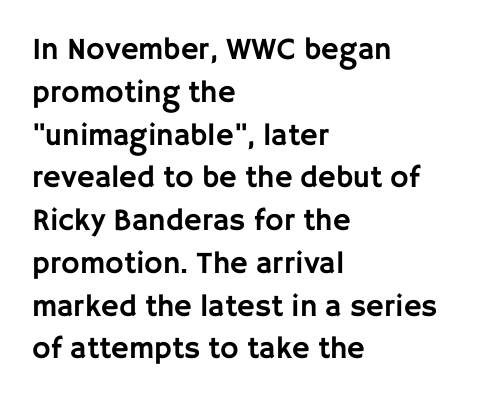
Q: Is the text italic (slanted)? A: No, it is upright.
Q: Is the typeface a serif or a sans-serif typeface? A: Sans-serif.
Q: Is the text underlined? A: No.
Q: How is the paragraph aligned? A: Left-aligned.
Q: Is the spacing between letters normal or unusually wide? A: Normal.
Q: Is the spacing between lines tight, normal or loose? A: Normal.
Q: Width (condensed, normal, or wide)? A: Normal.
Q: Stroke contrast? A: Low.
Q: x-height? A: Large.
Q: Monospaced? A: No.
